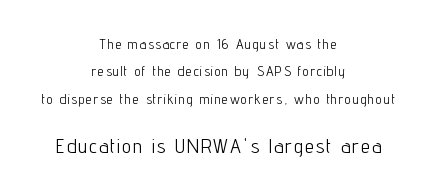
Q: Is the text bold? A: No.
Q: Is the text italic (slanted)? A: No, it is upright.
Q: Is the text underlined? A: No.
Q: How is the paragraph aligned? A: Centered.
Q: Is the spacing between lines tight, normal or loose? A: Loose.
Q: Which block of text is set in a larger size, the first (top) or the second (bottom)? A: The second (bottom) one.
